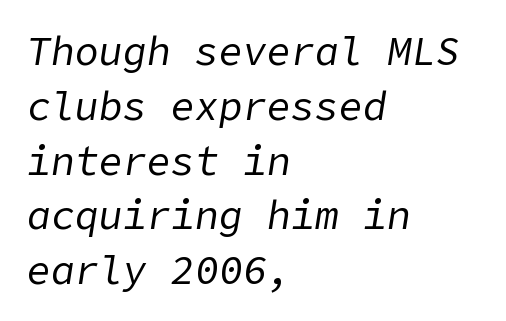
{"italic": "yes", "lean": "right", "slant_degrees": 9, "bold": "no", "weight": "regular", "width": "normal", "stroke_contrast": "low", "x_height": "medium", "underline": "no", "align": "left", "line_spacing": "normal", "line_spacing_ratio": 1.37, "letter_spacing": "normal", "letter_spacing_em": 0.0, "glyph_px": 40}
